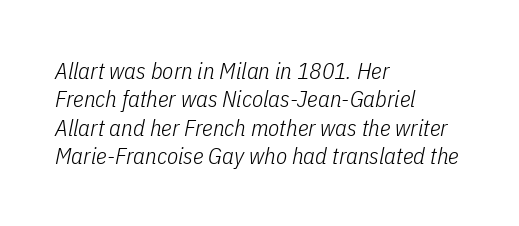
Tracking value appears to be zero — textbook default spacing. Stems here are at most as thick as an everyday book face. The baseline area is clear. Reading down the block, your eye returns to a fixed left position each line.
